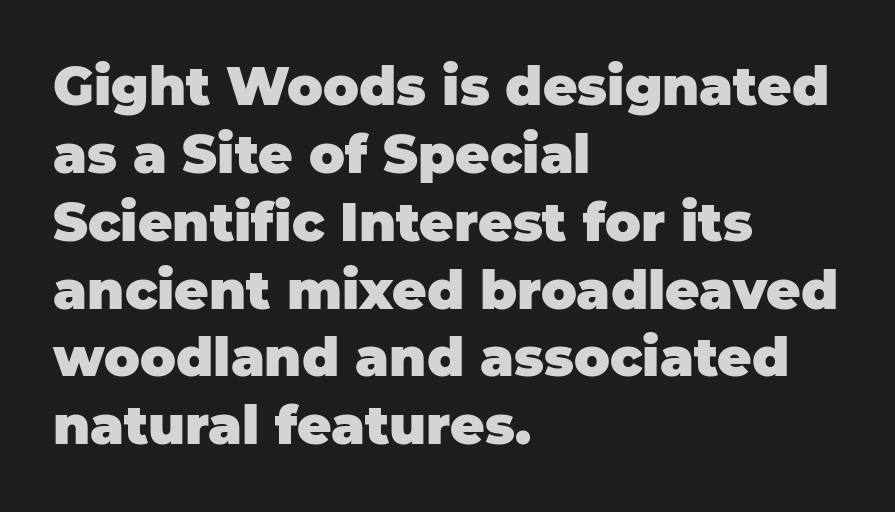
The lettering holds an erect, upright posture throughout. Tracking here is standard; glyphs follow each other at the usual distance. This is heavy type, rendered in bold. This is sans-serif lettering, the kind often seen on screens and signage. Summary of vertical rhythm: regular, with standard interline spacing.
